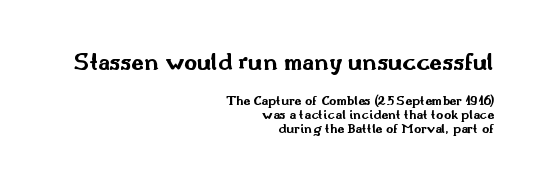
{"italic": "no", "bold": "yes", "underline": "no", "align": "right", "line_spacing": "tight", "line_spacing_ratio": 1.0, "letter_spacing": "normal", "letter_spacing_em": 0.0, "larger_block": "first", "size_ratio": 1.79, "glyph_px": 25}
